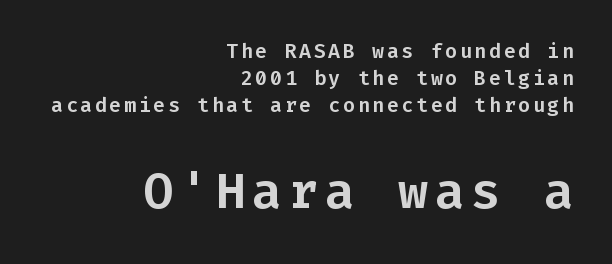
{"serif": "no", "italic": "no", "width": "normal", "stroke_contrast": "low", "x_height": "medium", "monospaced": "yes", "underline": "no", "align": "right", "line_spacing": "normal", "line_spacing_ratio": 1.34, "larger_block": "second", "size_ratio": 2.5, "glyph_px": 50}
